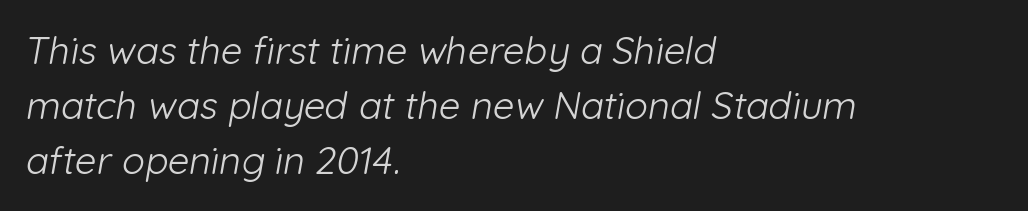
Students, note that the glyphs here touch the page at normal intervals. You can tell from the bare stems that sans-serif type was used. The glyphs are unaccompanied by any horizontal stroke below them. Vertical stems look standard width or narrower in stroke. The rendering uses a moderate line-height, typical for paragraphs.
